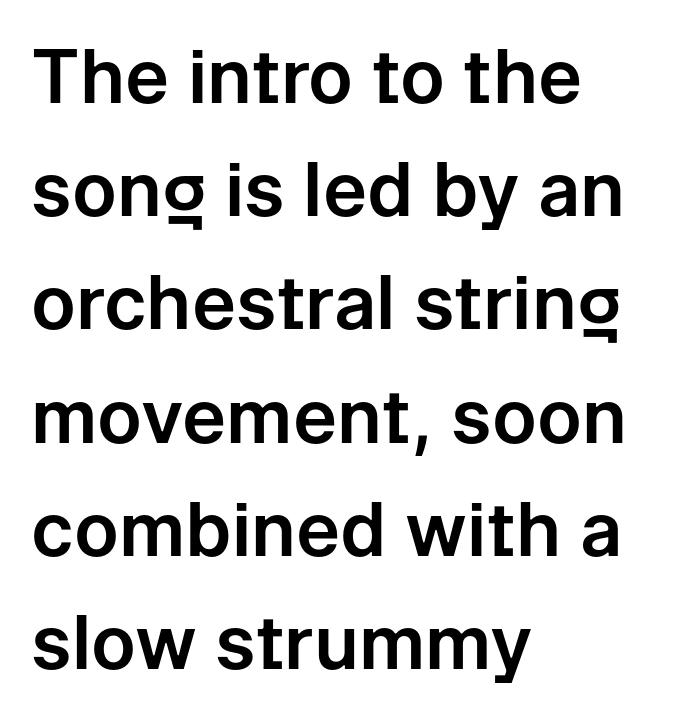
Nope, no serifs anywhere on these letters. You could not count columns in this text — the font is proportionally spaced. Bare-footed words on every line. Glyph-to-glyph distance matches everyday printed text.
